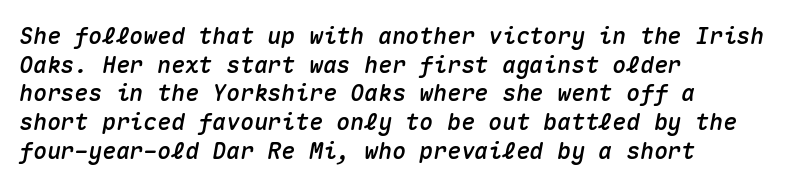
Q: Is the text italic (slanted)? A: Yes, it leans right by about 10 degrees.
Q: Is the text underlined? A: No.
Q: How is the paragraph aligned? A: Left-aligned.
Q: Is the spacing between letters normal or unusually wide? A: Normal.
Q: Is the spacing between lines tight, normal or loose? A: Normal.
